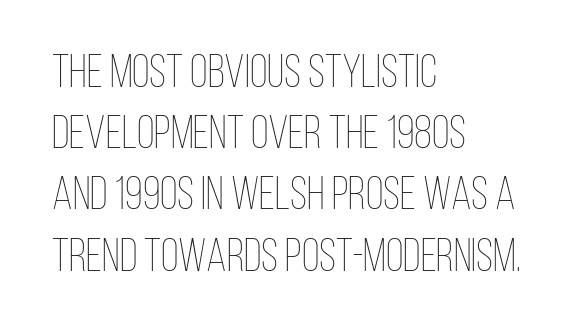
{"italic": "no", "bold": "no", "weight": "thin", "width": "condensed", "stroke_contrast": "low", "x_height": "large", "monospaced": "no", "underline": "no", "align": "left", "line_spacing": "normal", "line_spacing_ratio": 1.33, "letter_spacing": "normal", "letter_spacing_em": 0.0, "glyph_px": 46}
